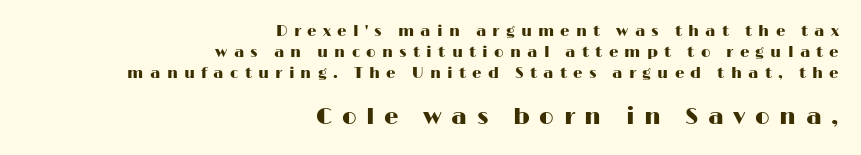
{"italic": "no", "underline": "no", "align": "right", "line_spacing": "normal", "line_spacing_ratio": 1.4, "letter_spacing": "wide", "letter_spacing_em": 0.42, "larger_block": "second", "size_ratio": 1.53, "glyph_px": 23}
